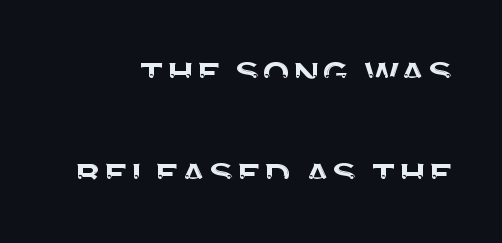
The image shows 46 px sans-serif type, upright; set right-aligned, loose line spacing (2.2x), normal letter spacing, not underlined; medium stroke contrast and a large x-height.
